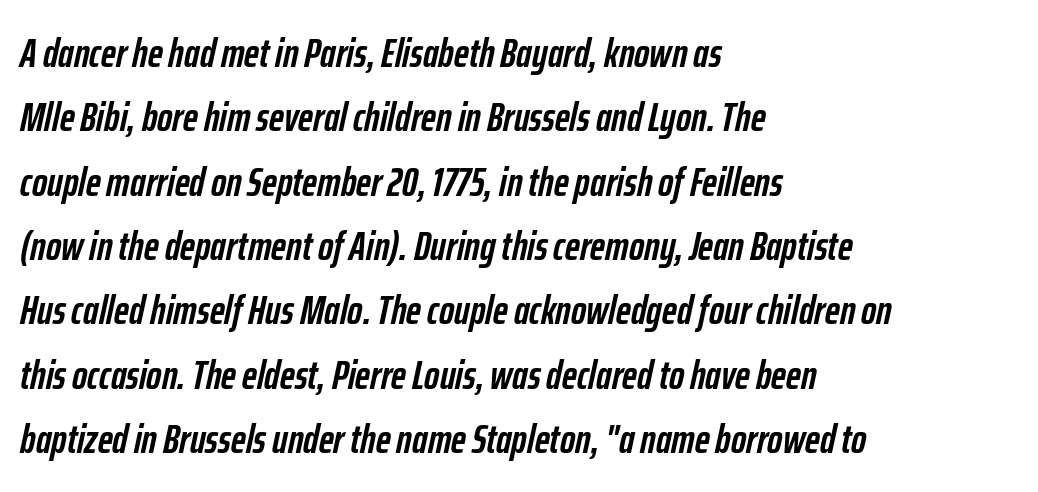
Q: Is the text bold? A: Yes.
Q: Is the text italic (slanted)? A: Yes, it leans right by about 12 degrees.
Q: Is the text underlined? A: No.
Q: How is the paragraph aligned? A: Left-aligned.
Q: Is the spacing between letters normal or unusually wide? A: Normal.
Q: Is the spacing between lines tight, normal or loose? A: Normal.
Q: Width (condensed, normal, or wide)? A: Condensed.
Q: Stroke contrast? A: Low.
Q: x-height? A: Medium.
Q: Monospaced? A: No.
